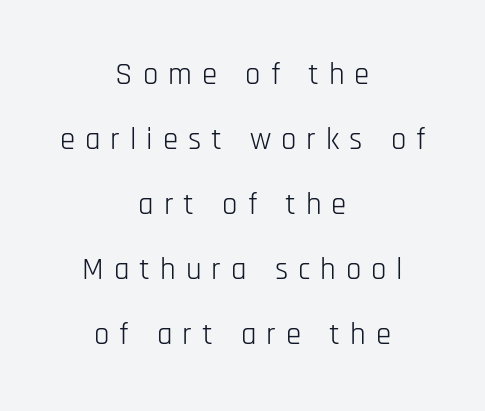
{"serif": "no", "italic": "no", "bold": "no", "weight": "light", "width": "condensed", "stroke_contrast": "low", "x_height": "large", "monospaced": "no", "underline": "no", "align": "center", "line_spacing": "loose", "line_spacing_ratio": 2.1, "letter_spacing": "wide", "letter_spacing_em": 0.32, "glyph_px": 31}
